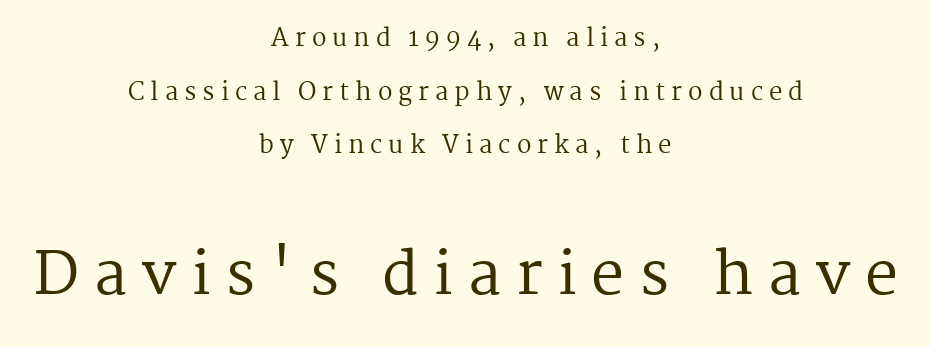
Q: Is the text bold? A: No.
Q: Is the text italic (slanted)? A: No, it is upright.
Q: Is the typeface a serif or a sans-serif typeface? A: Serif.
Q: Is the text underlined? A: No.
Q: How is the paragraph aligned? A: Centered.
Q: Is the spacing between letters normal or unusually wide? A: Unusually wide.
Q: Is the spacing between lines tight, normal or loose? A: Loose.
Q: Which block of text is set in a larger size, the first (top) or the second (bottom)? A: The second (bottom) one.
Q: Width (condensed, normal, or wide)? A: Normal.
Q: Stroke contrast? A: Medium.
Q: x-height? A: Medium.
Q: Monospaced? A: No.
